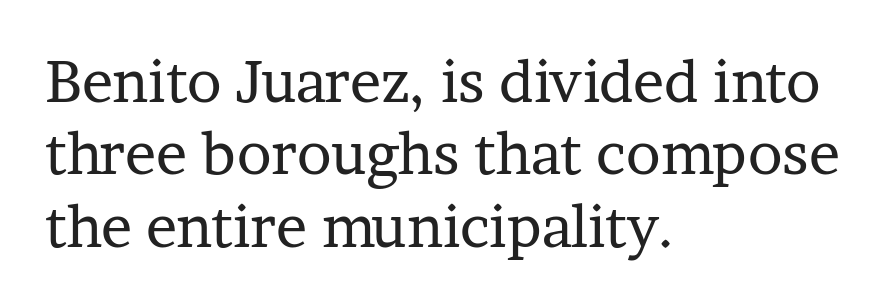
{"serif": "yes", "italic": "no", "bold": "no", "weight": "regular", "width": "normal", "stroke_contrast": "low", "x_height": "medium", "monospaced": "no", "underline": "no", "align": "left", "line_spacing": "normal", "line_spacing_ratio": 1.25, "letter_spacing": "normal", "letter_spacing_em": 0.0, "glyph_px": 58}
